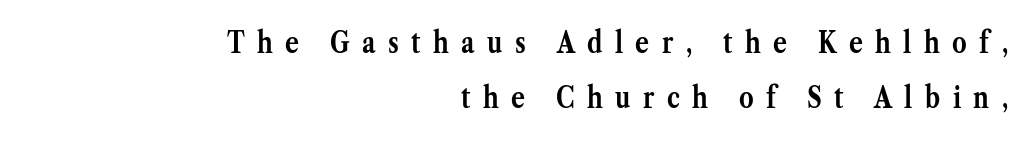
The image shows 29 px semibold serif type, upright; set right-aligned, loose line spacing (1.91x), unusually wide letter spacing (+0.43 em), not underlined; medium stroke contrast and a medium x-height.
